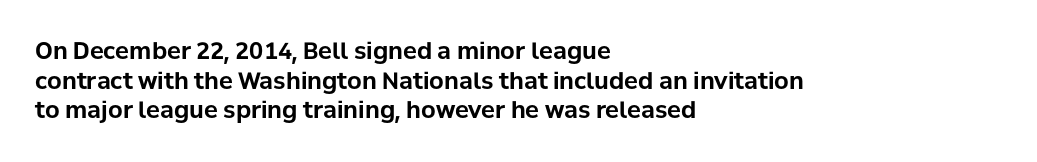
The image shows 23 px bold type, upright; set left-aligned, normal line spacing (1.29x), normal letter spacing, not underlined.
